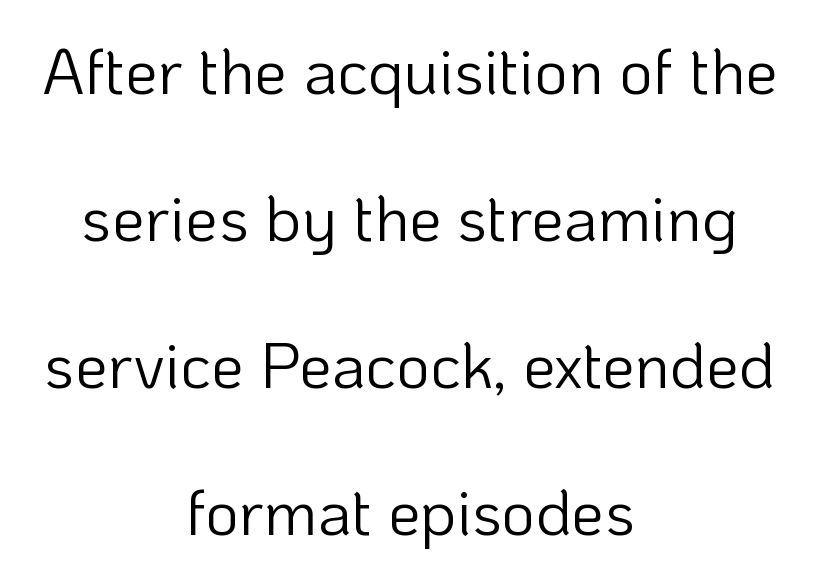
Q: Is the text bold? A: No.
Q: Is the text italic (slanted)? A: No, it is upright.
Q: Is the typeface a serif or a sans-serif typeface? A: Sans-serif.
Q: Is the text underlined? A: No.
Q: How is the paragraph aligned? A: Centered.
Q: Is the spacing between letters normal or unusually wide? A: Normal.
Q: Is the spacing between lines tight, normal or loose? A: Loose.
Q: Width (condensed, normal, or wide)? A: Normal.
Q: Stroke contrast? A: Low.
Q: x-height? A: Medium.
Q: Monospaced? A: No.
